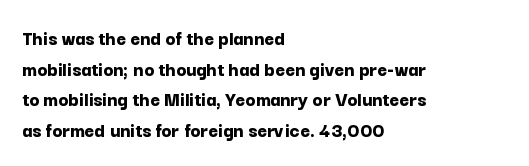
{"italic": "no", "bold": "yes", "underline": "no", "align": "left", "line_spacing": "normal", "line_spacing_ratio": 1.46, "letter_spacing": "normal", "letter_spacing_em": 0.0, "glyph_px": 21}
